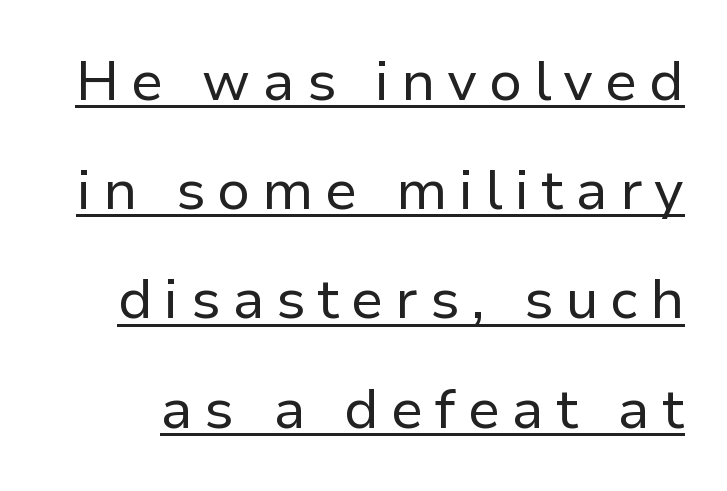
No feet cap the strokes, marking this as sans-serif type. The rendering inserts visible extra space after every character. Spacing verdict: proportional, widths tailored to each character. Leading: increased.
